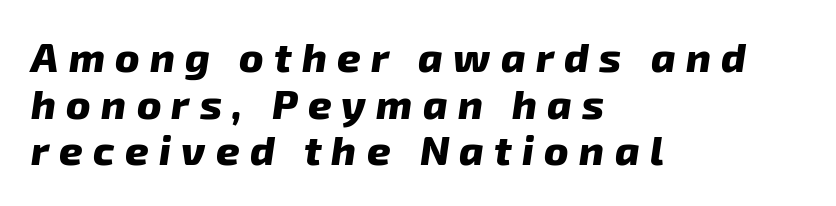
Q: Is the text bold? A: Yes.
Q: Is the text italic (slanted)? A: Yes, it leans right by about 8 degrees.
Q: Is the text underlined? A: No.
Q: How is the paragraph aligned? A: Left-aligned.
Q: Is the spacing between letters normal or unusually wide? A: Unusually wide.
Q: Is the spacing between lines tight, normal or loose? A: Tight.
Q: Width (condensed, normal, or wide)? A: Normal.
Q: Stroke contrast? A: Low.
Q: x-height? A: Medium.
Q: Monospaced? A: No.
